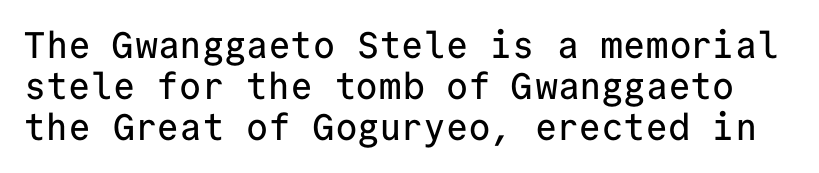
{"serif": "no", "italic": "no", "width": "normal", "stroke_contrast": "low", "x_height": "medium", "monospaced": "yes", "underline": "no", "line_spacing": "tight", "line_spacing_ratio": 1.11, "letter_spacing": "normal", "letter_spacing_em": 0.0, "glyph_px": 37}
